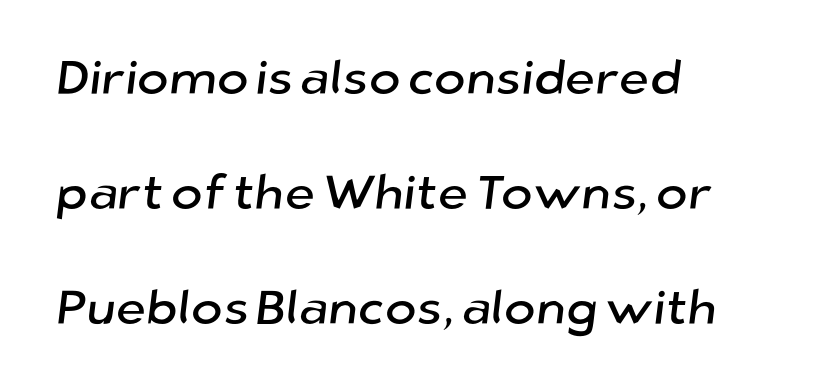
Q: Is the typeface a serif or a sans-serif typeface? A: Sans-serif.
Q: Is the text underlined? A: No.
Q: How is the paragraph aligned? A: Left-aligned.
Q: Is the spacing between letters normal or unusually wide? A: Normal.
Q: Is the spacing between lines tight, normal or loose? A: Loose.
Q: Width (condensed, normal, or wide)? A: Normal.
Q: Stroke contrast? A: Low.
Q: x-height? A: Medium.
Q: Monospaced? A: No.
